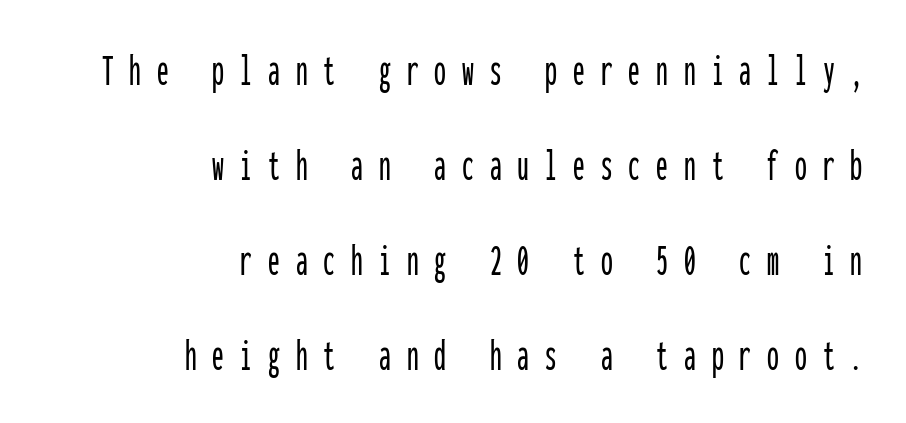
The image shows 47 px condensed sans-serif type, upright, monospaced; set right-aligned, loose line spacing (2.02x), unusually wide letter spacing (+0.34 em), not underlined; low stroke contrast and a medium x-height.
